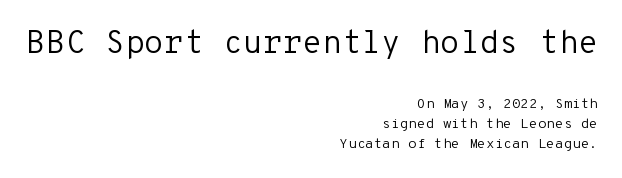
Q: Is the text bold? A: No.
Q: Is the text italic (slanted)? A: No, it is upright.
Q: Is the typeface a serif or a sans-serif typeface? A: Sans-serif.
Q: Is the text underlined? A: No.
Q: How is the paragraph aligned? A: Right-aligned.
Q: Is the spacing between letters normal or unusually wide? A: Normal.
Q: Is the spacing between lines tight, normal or loose? A: Normal.
Q: Which block of text is set in a larger size, the first (top) or the second (bottom)? A: The first (top) one.
Q: Width (condensed, normal, or wide)? A: Normal.
Q: Stroke contrast? A: Low.
Q: x-height? A: Medium.
Q: Monospaced? A: Yes.
